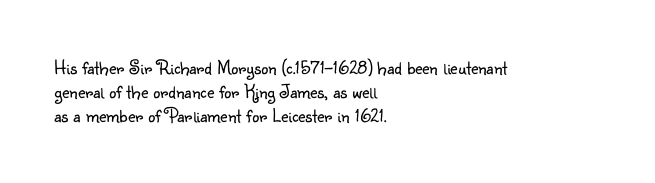
The image shows 20 px text type, upright; set left-aligned, line spacing 1.21x, normal letter spacing, not underlined.
